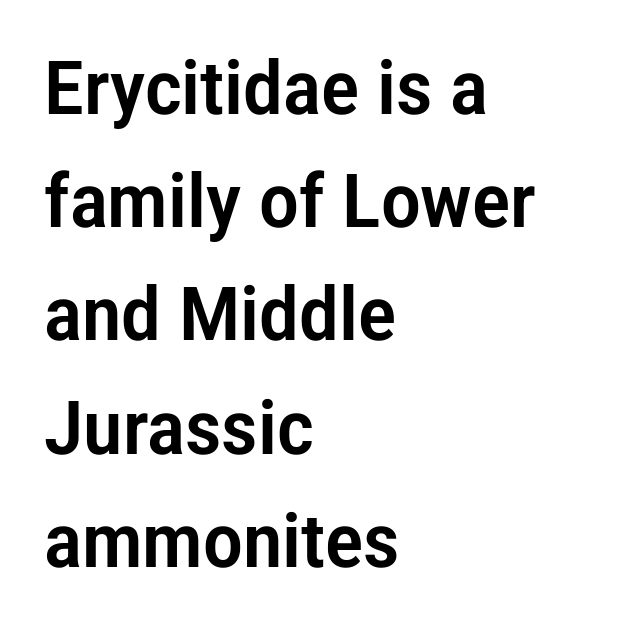
The image shows 75 px condensed sans-serif type, upright; set left-aligned, normal line spacing (1.51x), normal letter spacing, not underlined; low stroke contrast and a medium x-height.
